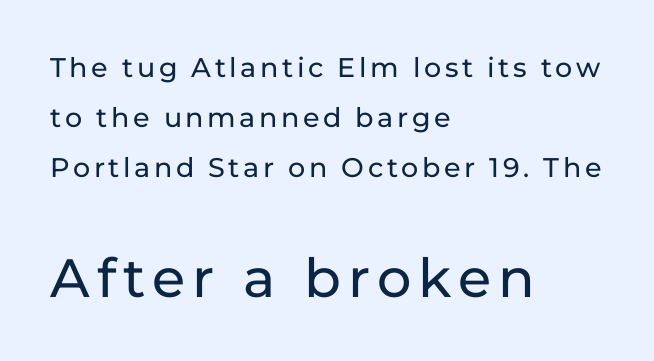
The image shows 54 px sans-serif type, upright; set left-aligned, line spacing 1.86x, not underlined; the second (bottom) block is 2.0x larger; low stroke contrast and a medium x-height.
